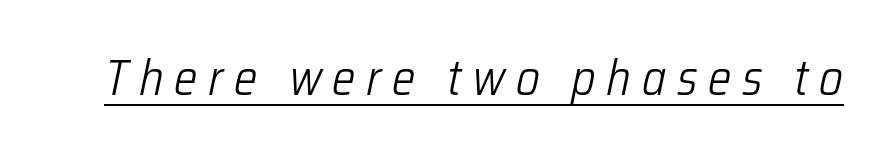
Q: Is the text bold? A: No.
Q: Is the text italic (slanted)? A: Yes, it leans right by about 12 degrees.
Q: Is the text underlined? A: Yes.
Q: Is the spacing between letters normal or unusually wide? A: Unusually wide.
Q: Width (condensed, normal, or wide)? A: Condensed.
Q: Stroke contrast? A: Low.
Q: x-height? A: Medium.
Q: Monospaced? A: No.
